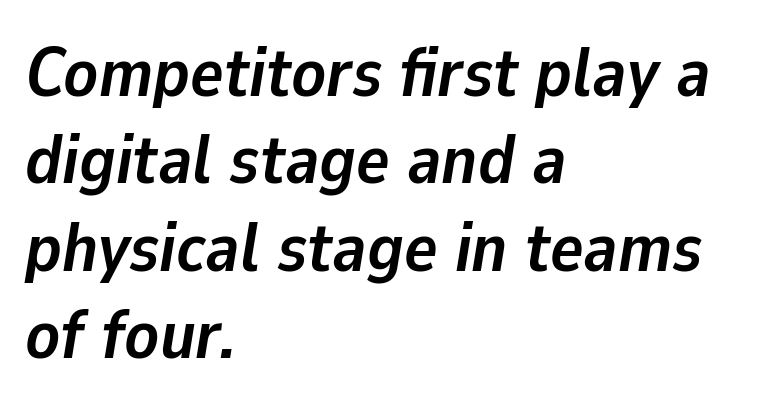
Q: Is the text bold? A: Yes.
Q: Is the text italic (slanted)? A: Yes, it leans right by about 9 degrees.
Q: Is the text underlined? A: No.
Q: How is the paragraph aligned? A: Left-aligned.
Q: Is the spacing between letters normal or unusually wide? A: Normal.
Q: Is the spacing between lines tight, normal or loose? A: Normal.
Q: Width (condensed, normal, or wide)? A: Normal.
Q: Stroke contrast? A: Low.
Q: x-height? A: Medium.
Q: Monospaced? A: No.
